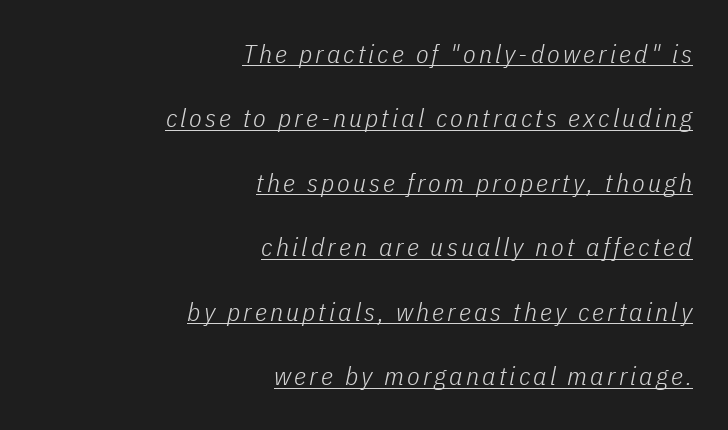
Horizontal alignment here is rightward, an uncommon choice for prose. Emphasis-style slanted type is in use. Reading down the column, the eye jumps a long way to each next line. A rule runs beneath these lines of type. The strokes carry an ordinary text weight at most.
